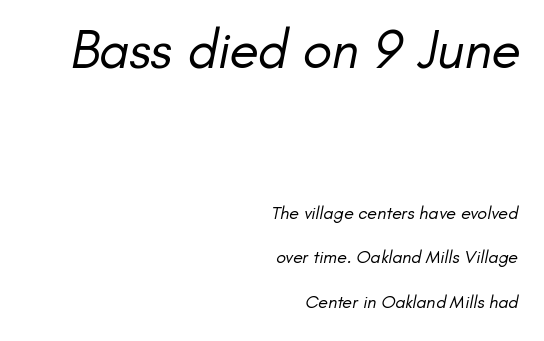
{"serif": "no", "bold": "no", "weight": "regular", "width": "normal", "stroke_contrast": "low", "x_height": "small", "monospaced": "no", "underline": "no", "align": "right", "line_spacing": "loose", "line_spacing_ratio": 2.49, "letter_spacing": "normal", "letter_spacing_em": 0.0, "larger_block": "first", "size_ratio": 3.0, "glyph_px": 54}
